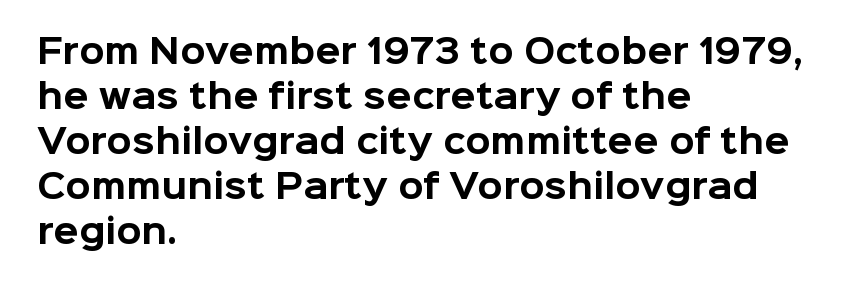
Q: Is the text bold? A: Yes.
Q: Is the text italic (slanted)? A: No, it is upright.
Q: Is the typeface a serif or a sans-serif typeface? A: Sans-serif.
Q: Is the text underlined? A: No.
Q: How is the paragraph aligned? A: Left-aligned.
Q: Is the spacing between letters normal or unusually wide? A: Normal.
Q: Is the spacing between lines tight, normal or loose? A: Normal.
Q: Width (condensed, normal, or wide)? A: Normal.
Q: Stroke contrast? A: Low.
Q: x-height? A: Medium.
Q: Monospaced? A: No.
